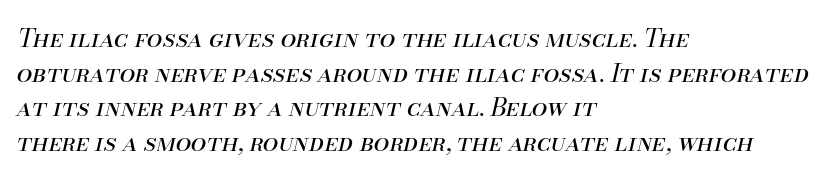
Q: Is the text bold? A: No.
Q: Is the text italic (slanted)? A: Yes, it leans right by about 13 degrees.
Q: Is the text underlined? A: No.
Q: How is the paragraph aligned? A: Left-aligned.
Q: Is the spacing between letters normal or unusually wide? A: Normal.
Q: Is the spacing between lines tight, normal or loose? A: Normal.
